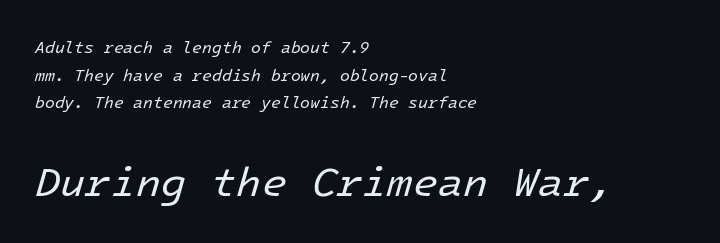
Q: Is the text bold? A: No.
Q: Is the text italic (slanted)? A: Yes, it leans right by about 16 degrees.
Q: Is the text underlined? A: No.
Q: How is the paragraph aligned? A: Left-aligned.
Q: Is the spacing between letters normal or unusually wide? A: Normal.
Q: Which block of text is set in a larger size, the first (top) or the second (bottom)? A: The second (bottom) one.
Q: Width (condensed, normal, or wide)? A: Normal.
Q: Stroke contrast? A: Low.
Q: x-height? A: Medium.
